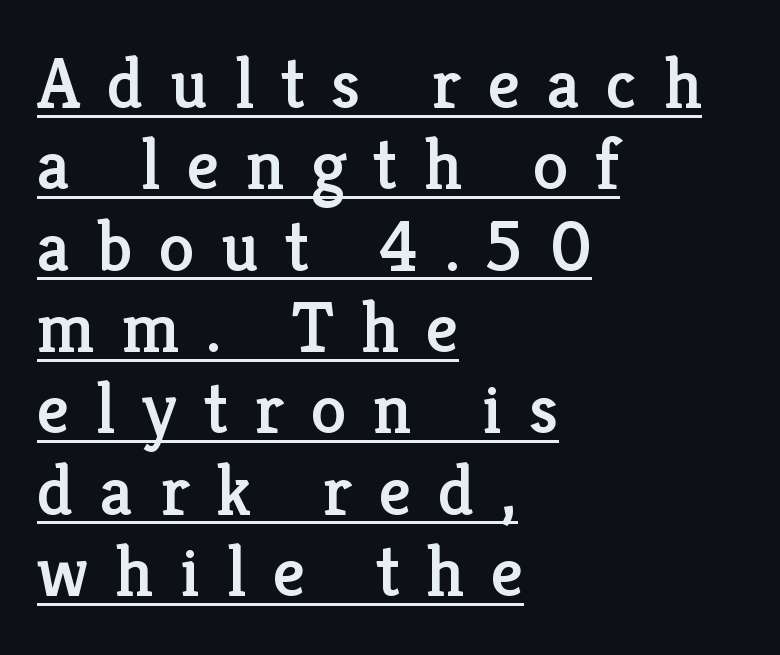
The font family rendered here belongs to the serif group. The font's upright variant was chosen for this text. Note the varied advance widths — an 'i' is clearly narrower than an 'm'. Someone cranked the tracking dial way up on this one. Short and long lines alike share a common starting point at left.
